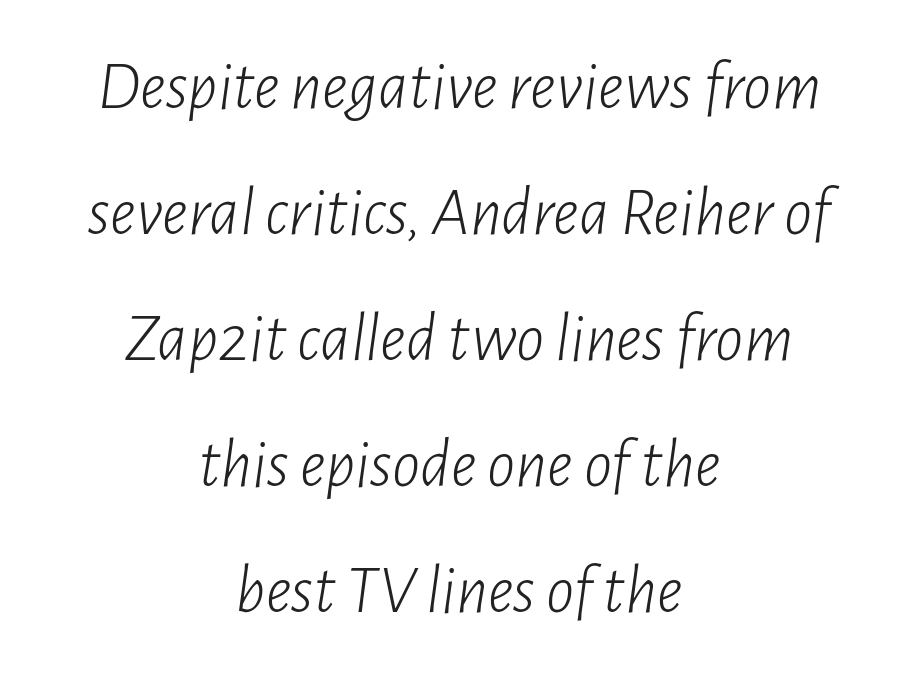
The image shows 70 px light, condensed type, italic (leaning right); set centered, line spacing 1.8x, normal letter spacing, not underlined; low stroke contrast and a medium x-height.
